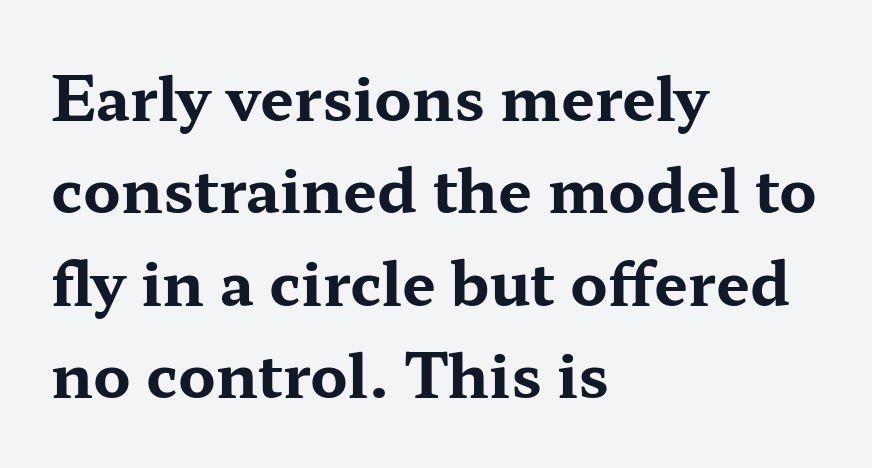
{"serif": "yes", "italic": "no", "bold": "yes", "weight": "bold", "width": "wide", "stroke_contrast": "medium", "x_height": "medium", "monospaced": "no", "underline": "no", "align": "left", "line_spacing": "normal", "line_spacing_ratio": 1.54, "letter_spacing": "normal", "letter_spacing_em": 0.0, "glyph_px": 60}
